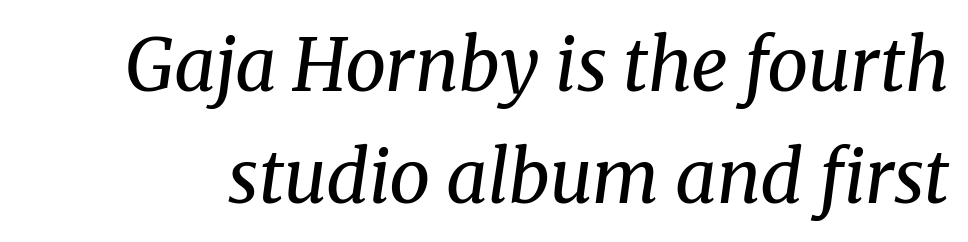
{"serif": "yes", "italic": "yes", "lean": "right", "slant_degrees": 8, "bold": "no", "weight": "regular", "width": "normal", "stroke_contrast": "medium", "x_height": "medium", "monospaced": "no", "underline": "no", "line_spacing": "normal", "line_spacing_ratio": 1.53, "letter_spacing": "normal", "letter_spacing_em": 0.0, "glyph_px": 73}
